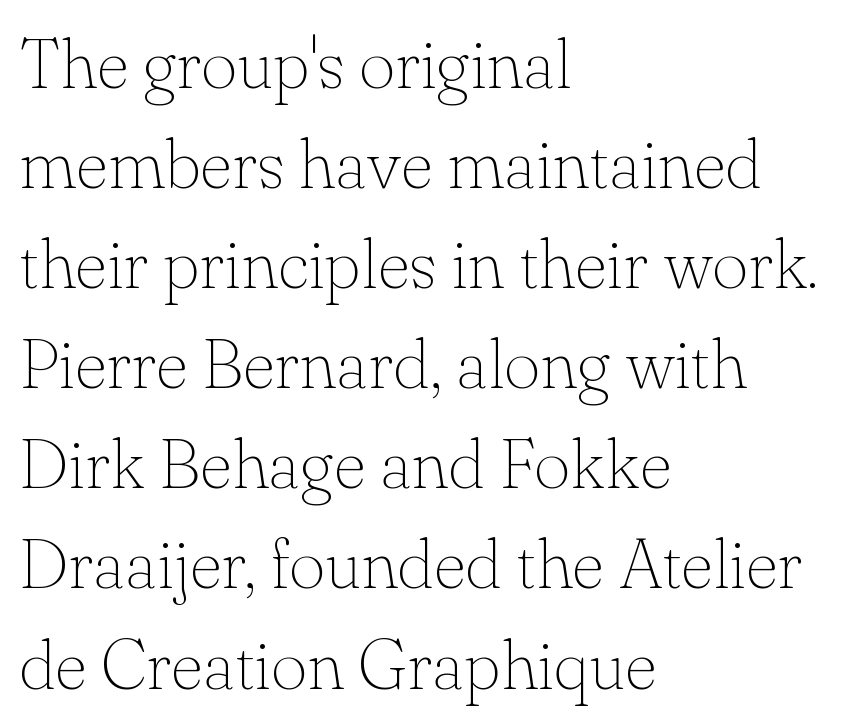
Observe the ordinary spacing: letters are neighbours, not strangers. A clean baseline with only descenders dipping below it. Ascenders rise straight up at ninety degrees. The typesetting does not lean heavy: it is not bold. Each letter keeps its own natural width here, so spacing adapts to shape.
